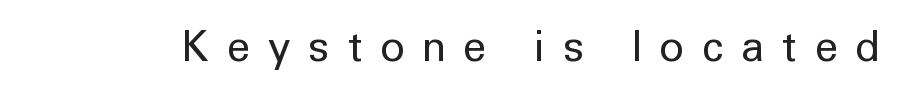
Q: Is the text bold? A: No.
Q: Is the text italic (slanted)? A: No, it is upright.
Q: Is the typeface a serif or a sans-serif typeface? A: Sans-serif.
Q: Is the text underlined? A: No.
Q: Is the spacing between letters normal or unusually wide? A: Unusually wide.
Q: Width (condensed, normal, or wide)? A: Normal.
Q: Stroke contrast? A: Low.
Q: x-height? A: Medium.
Q: Monospaced? A: No.
